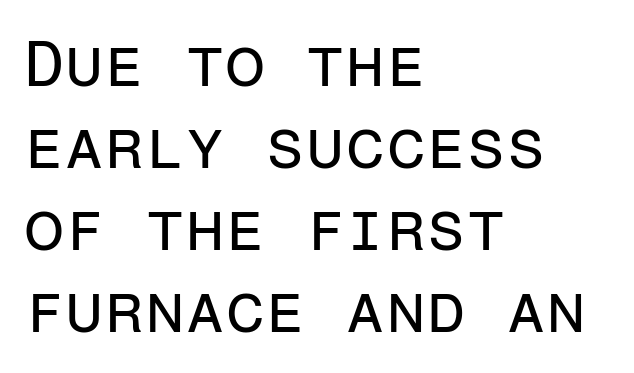
The image shows 65 px regular-weight sans-serif type, upright, monospaced; set left-aligned, normal line spacing (1.26x), normal letter spacing, not underlined; low stroke contrast and a medium x-height.
